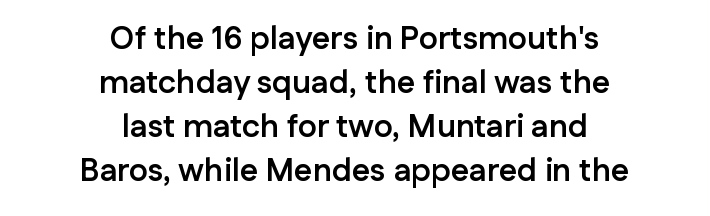
The image shows 32 px semibold sans-serif type, upright; set centered, normal line spacing (1.38x), normal letter spacing, not underlined; low stroke contrast and a medium x-height.
